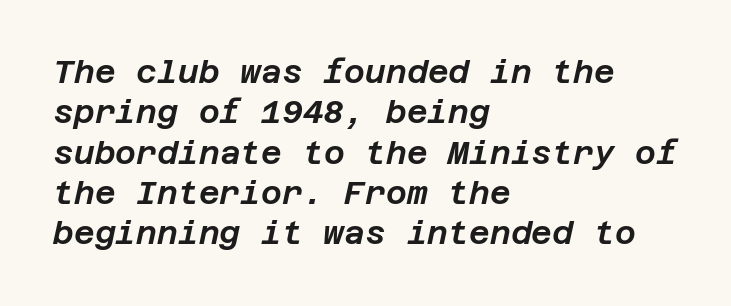
Each row of text sits above clean, open space. Visually the block forms a straight wall on the left and a jagged coastline on the right. How are the letters spaced? Ordinarily, with no added tracking. Is there much room between lines? A standard amount, neither cramped nor airy.
